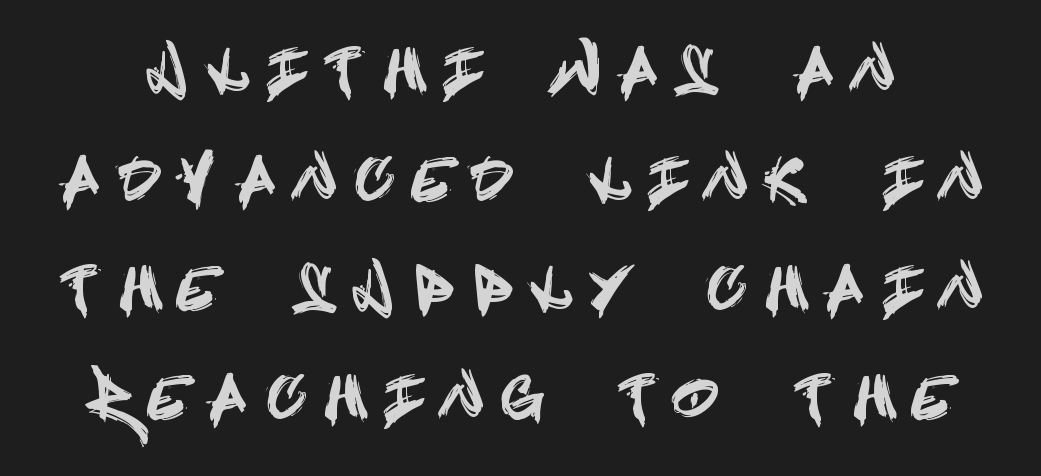
Q: Is the text italic (slanted)? A: Yes.
Q: Is the typeface a serif or a sans-serif typeface? A: Sans-serif.
Q: Is the text underlined? A: No.
Q: Is the spacing between letters normal or unusually wide? A: Unusually wide.
Q: Is the spacing between lines tight, normal or loose? A: Loose.
Q: Width (condensed, normal, or wide)? A: Condensed.
Q: x-height? A: Large.
